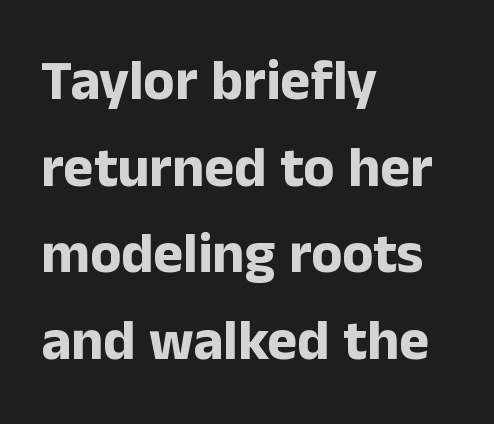
Heavy-handed strokes throughout: this text is bold. Notice how the stems are strictly vertical — no italics here. Anything drawn beneath the words? Only blank space. Serifs: no, the terminals of the letterforms are clean.
